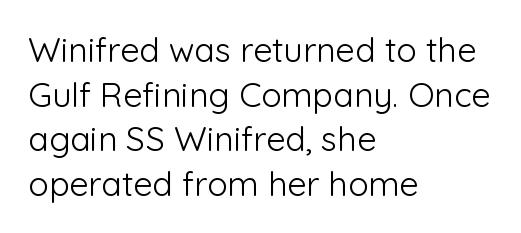
The image shows 34 px light sans-serif type, upright; set left-aligned, normal line spacing (1.31x), normal letter spacing, not underlined; low stroke contrast and a medium x-height.
